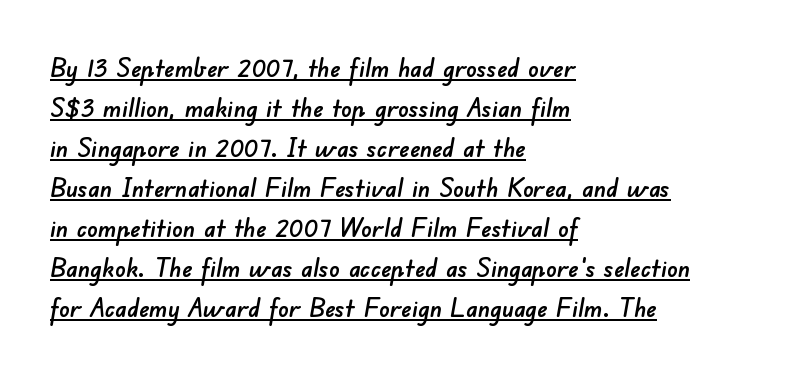
Caption: lettering with a line underneath. The rag falls on the right side of this text block. This sample uses plain, unmodified letter spacing. Notice how descenders clear the ascenders below comfortably — that's standard leading.
